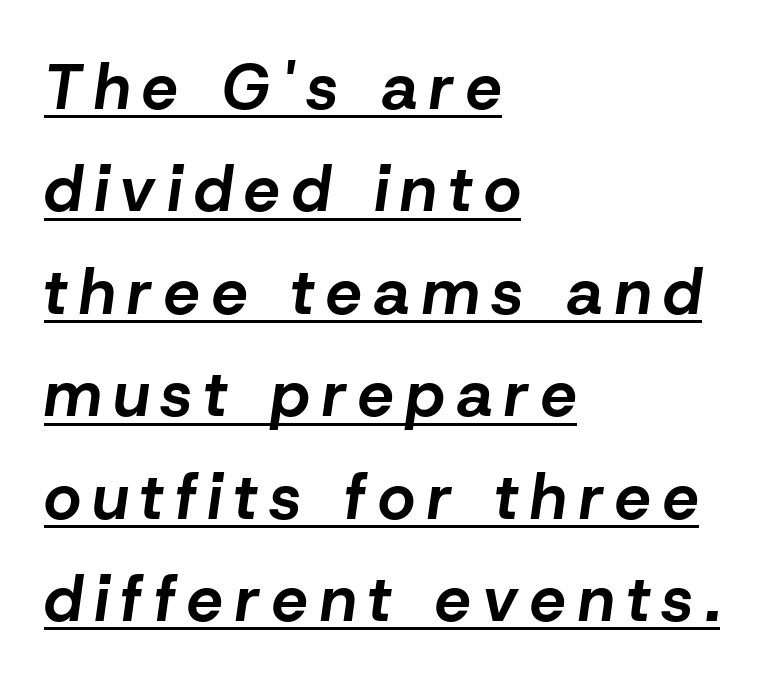
{"italic": "yes", "lean": "right", "slant_degrees": 8, "bold": "yes", "weight": "bold", "width": "normal", "stroke_contrast": "low", "x_height": "medium", "monospaced": "no", "underline": "yes", "align": "left", "line_spacing": "normal", "line_spacing_ratio": 1.6, "glyph_px": 64}
